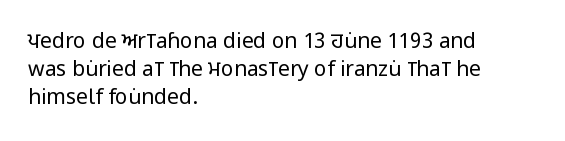
Q: Is the text bold? A: No.
Q: Is the text italic (slanted)? A: No, it is upright.
Q: Is the text underlined? A: No.
Q: How is the paragraph aligned? A: Left-aligned.
Q: Is the spacing between letters normal or unusually wide? A: Normal.
Q: Is the spacing between lines tight, normal or loose? A: Normal.
